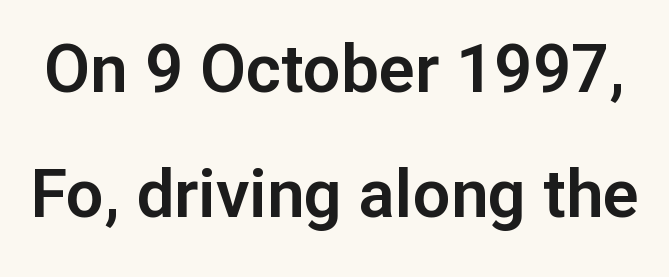
The image shows 67 px sans-serif type, upright; set line spacing 1.86x, normal letter spacing, not underlined; low stroke contrast and a medium x-height.
